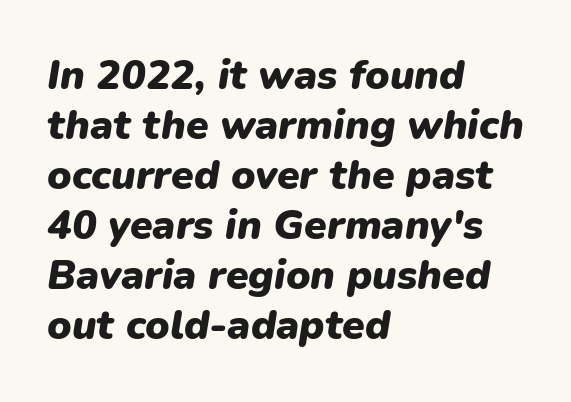
Beneath every word, the page is bare. Observe the lean: these are italic letterforms. Default kerning and tracking; the words read as compact shapes. You'd pick this weight for a headline — it's a proper bold. Each letter keeps its own natural width here, so spacing adapts to shape.
